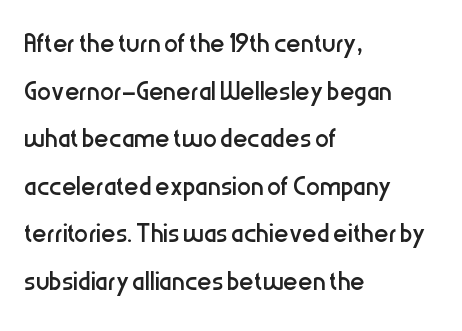
Q: Is the text bold? A: No.
Q: Is the text italic (slanted)? A: No, it is upright.
Q: Is the typeface a serif or a sans-serif typeface? A: Sans-serif.
Q: Is the text underlined? A: No.
Q: How is the paragraph aligned? A: Left-aligned.
Q: Is the spacing between letters normal or unusually wide? A: Normal.
Q: Is the spacing between lines tight, normal or loose? A: Normal.
Q: Width (condensed, normal, or wide)? A: Condensed.
Q: Stroke contrast? A: Low.
Q: x-height? A: Medium.
Q: Monospaced? A: No.
